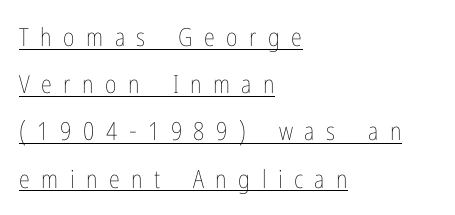
{"italic": "no", "bold": "no", "underline": "yes", "align": "left", "line_spacing_ratio": 1.89, "letter_spacing": "wide", "letter_spacing_em": 0.46, "glyph_px": 25}
